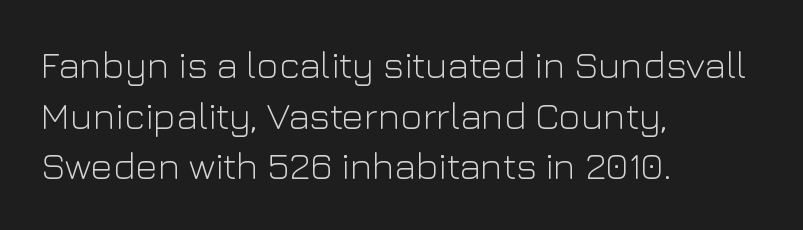
{"serif": "no", "italic": "no", "bold": "no", "weight": "light", "width": "normal", "stroke_contrast": "low", "x_height": "medium", "monospaced": "no", "underline": "no", "align": "left", "line_spacing": "normal", "line_spacing_ratio": 1.33, "letter_spacing": "normal", "letter_spacing_em": 0.0, "glyph_px": 38}
